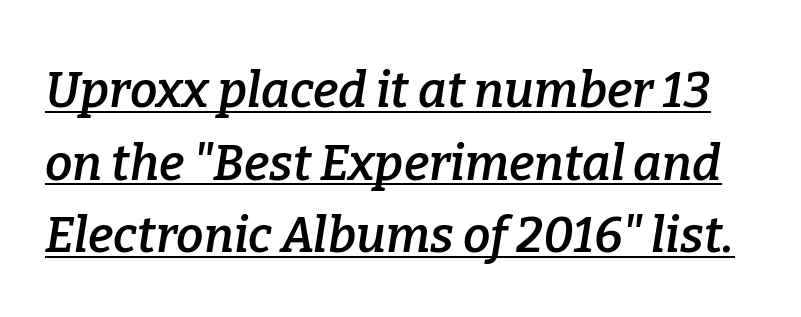
The image shows 49 px semibold serif type, italic (leaning right); set normal line spacing (1.48x), normal letter spacing, underlined; low stroke contrast and a medium x-height.
